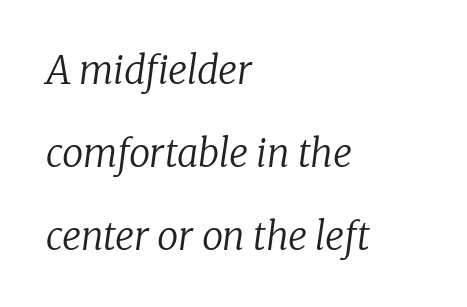
Just letters on the line, the space beneath them empty. Old-style or modern, the face here clearly has serifs. Standard letterfit; no display-style spreading of the glyphs. The passage shown is typed in a proportional face where columns would drift. Successive baselines arrive slowly, with a big drop between each. This sample uses an oblique cut, with every glyph tilted off the vertical.
